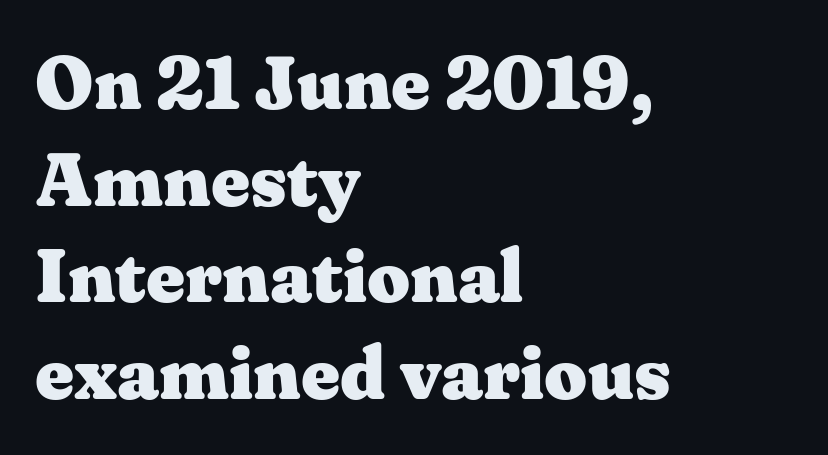
The image shows 75 px heavy, wide serif type, upright; set left-aligned, normal line spacing (1.29x), normal letter spacing, not underlined; medium stroke contrast and a medium x-height.
